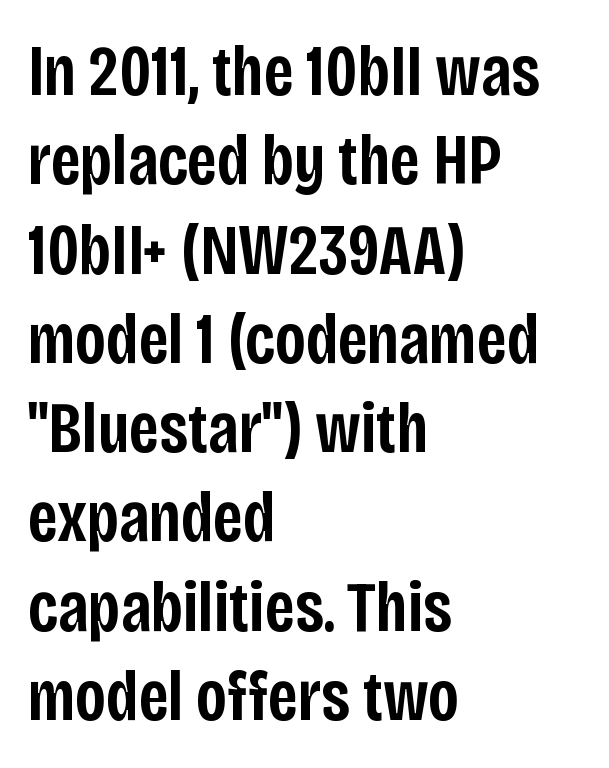
The image shows 72 px semibold, condensed sans-serif type, upright; set left-aligned, line spacing 1.24x, normal letter spacing, not underlined; low stroke contrast and a large x-height.
